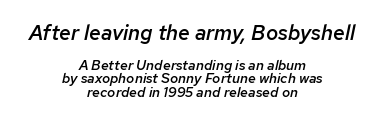
Closely set lines give the paragraph a compact silhouette. Two sizes are in play, and the larger belongs to the first block. An italicized treatment has been applied to the whole sample. Does the weight exceed regular? Yes, but only to semibold. The paragraph shown floats in the horizontal middle.
